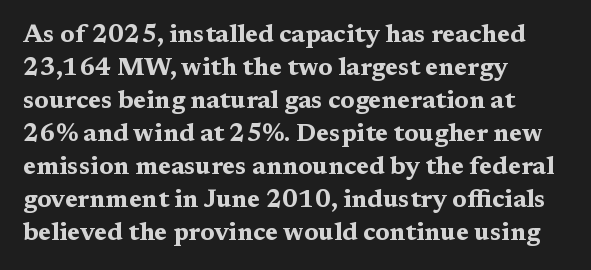
Q: Is the text bold? A: Yes.
Q: Is the text italic (slanted)? A: No, it is upright.
Q: Is the text underlined? A: No.
Q: How is the paragraph aligned? A: Left-aligned.
Q: Is the spacing between letters normal or unusually wide? A: Normal.
Q: Is the spacing between lines tight, normal or loose? A: Normal.
